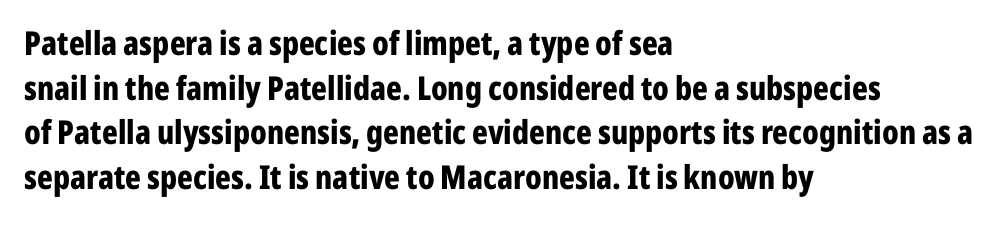
The image shows 33 px bold, condensed sans-serif type, upright; set left-aligned, normal line spacing (1.35x), normal letter spacing, not underlined; low stroke contrast and a medium x-height.
